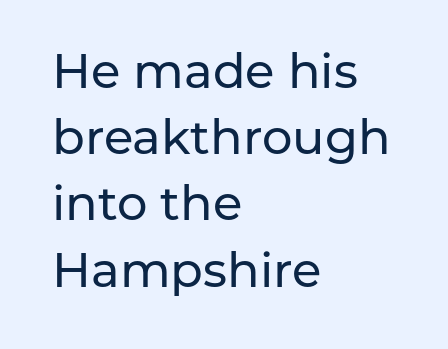
{"serif": "no", "italic": "no", "width": "normal", "stroke_contrast": "low", "x_height": "medium", "monospaced": "no", "underline": "no", "align": "left", "line_spacing": "normal", "line_spacing_ratio": 1.38, "letter_spacing": "normal", "letter_spacing_em": 0.0, "glyph_px": 48}
